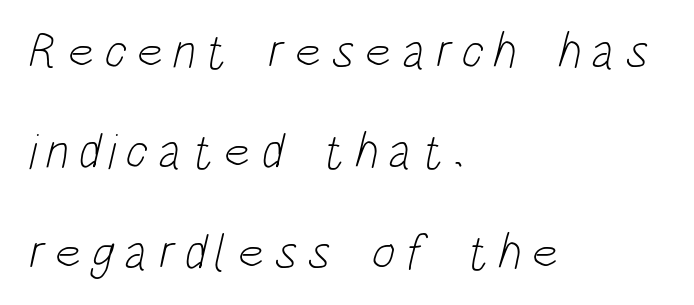
Beneath every word, the page is bare. Interline gaps are noticeably wide in this sample. The rag falls on the right side of this text block. Think of a printed novel: that variable character pitch is what you see here. Counters stay open thanks to moderate or lighter strokes.
